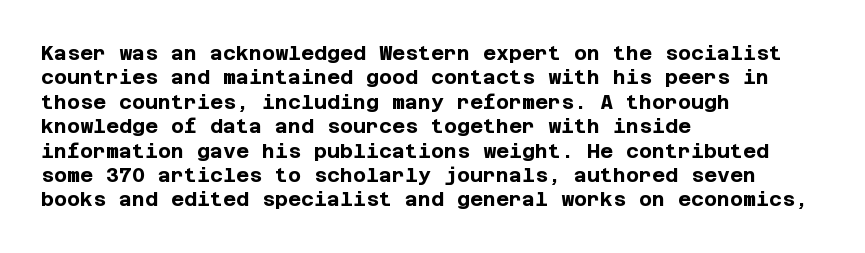
{"italic": "no", "bold": "yes", "underline": "no", "align": "left", "line_spacing_ratio": 1.22, "letter_spacing": "normal", "letter_spacing_em": 0.0, "glyph_px": 20}
